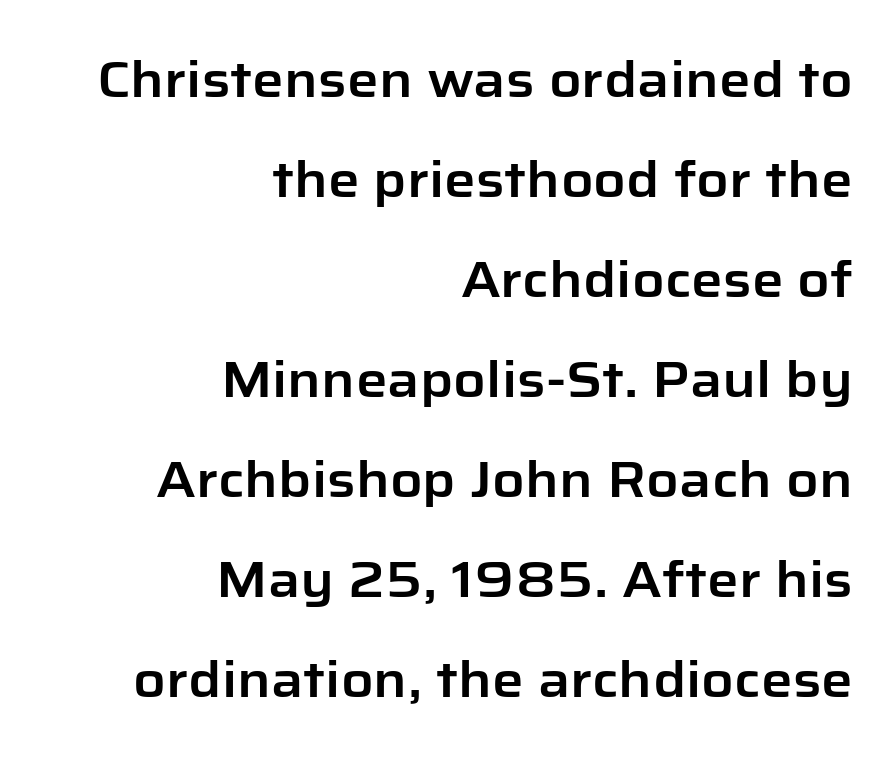
{"serif": "no", "italic": "no", "width": "normal", "stroke_contrast": "low", "x_height": "medium", "monospaced": "no", "underline": "no", "align": "right", "line_spacing": "loose", "line_spacing_ratio": 2.0, "letter_spacing": "normal", "letter_spacing_em": 0.0, "glyph_px": 50}
